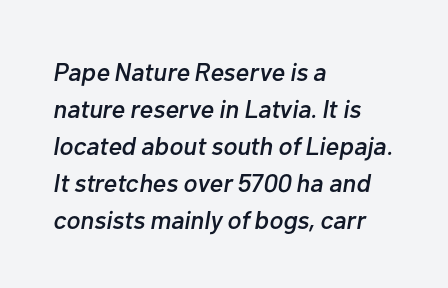
Q: Is the text italic (slanted)? A: Yes, it leans right by about 10 degrees.
Q: Is the text underlined? A: No.
Q: How is the paragraph aligned? A: Left-aligned.
Q: Is the spacing between letters normal or unusually wide? A: Normal.
Q: Is the spacing between lines tight, normal or loose? A: Normal.
